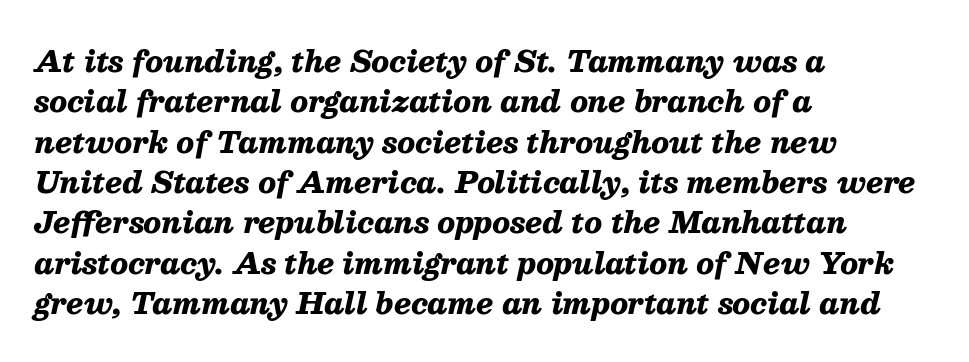
Every character sits at an angle, as italics do. The baseline area is clear. Summary of weight: heavy, a full bold. You could not count columns in this text — the font is proportionally spaced. Nothing unusual about the tracking: characters are spaced as the font intends. Typeset ragged right — the left edge is the straight one.
